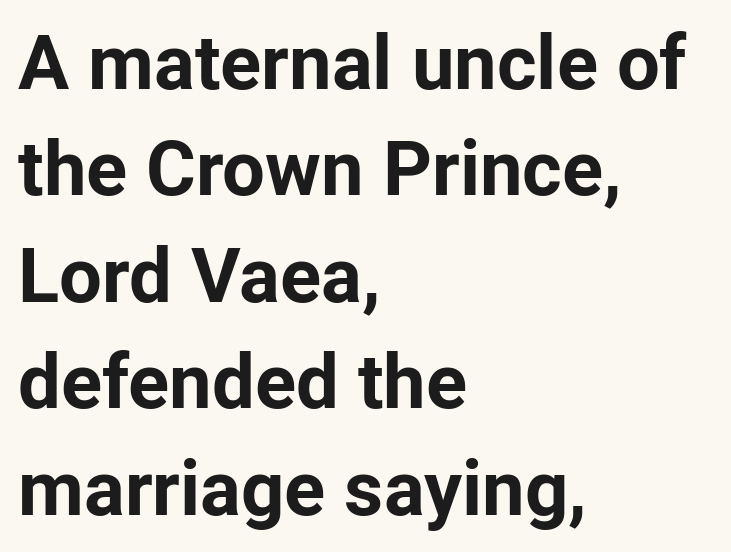
{"serif": "no", "italic": "no", "bold": "yes", "weight": "bold", "width": "normal", "stroke_contrast": "low", "x_height": "medium", "monospaced": "no", "underline": "no", "align": "left", "line_spacing": "normal", "line_spacing_ratio": 1.4, "letter_spacing": "normal", "letter_spacing_em": 0.0, "glyph_px": 76}
